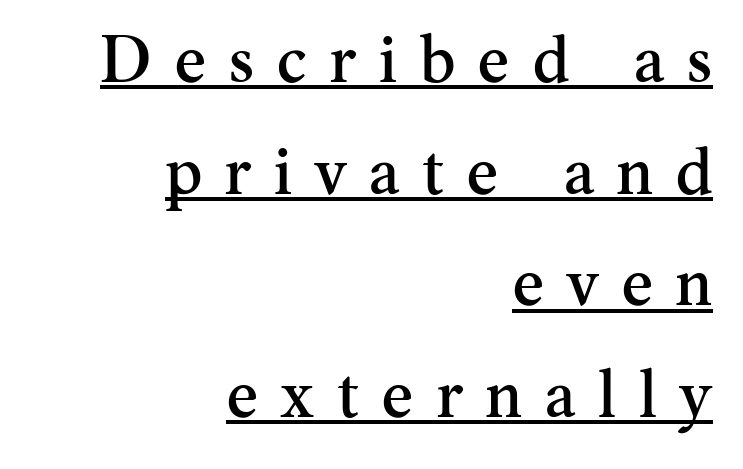
Q: Is the text italic (slanted)? A: No, it is upright.
Q: Is the typeface a serif or a sans-serif typeface? A: Serif.
Q: Is the text underlined? A: Yes.
Q: How is the paragraph aligned? A: Right-aligned.
Q: Is the spacing between letters normal or unusually wide? A: Unusually wide.
Q: Is the spacing between lines tight, normal or loose? A: Normal.
Q: Width (condensed, normal, or wide)? A: Normal.
Q: Stroke contrast? A: Medium.
Q: x-height? A: Small.
Q: Monospaced? A: No.
